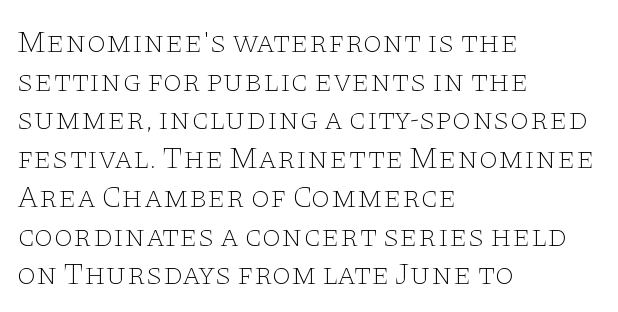
These lines are rendered in a variable-pitch font. Default kerning and tracking; the words read as compact shapes. Quick note: underline off. You can tell from the footed stems that serif type was used. If you measured baseline to baseline, you'd find a middling distance. Does the copy run flush right? No — it runs flush left.
